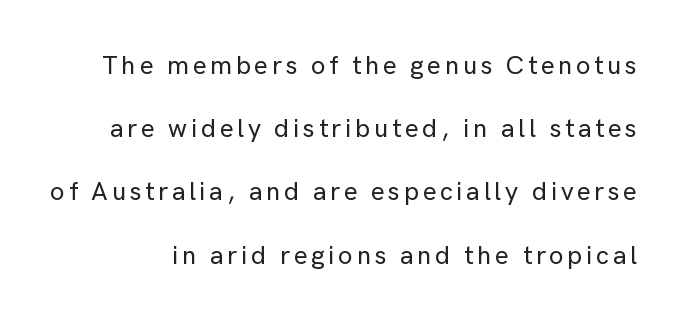
Q: Is the text italic (slanted)? A: No, it is upright.
Q: Is the text underlined? A: No.
Q: Is the spacing between lines tight, normal or loose? A: Loose.
